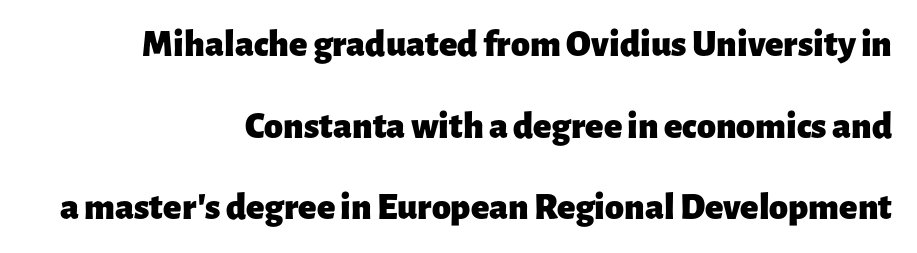
Q: Is the text bold? A: Yes.
Q: Is the text italic (slanted)? A: No, it is upright.
Q: Is the typeface a serif or a sans-serif typeface? A: Sans-serif.
Q: Is the text underlined? A: No.
Q: How is the paragraph aligned? A: Right-aligned.
Q: Is the spacing between letters normal or unusually wide? A: Normal.
Q: Is the spacing between lines tight, normal or loose? A: Loose.
Q: Width (condensed, normal, or wide)? A: Normal.
Q: Stroke contrast? A: Low.
Q: x-height? A: Medium.
Q: Monospaced? A: No.
